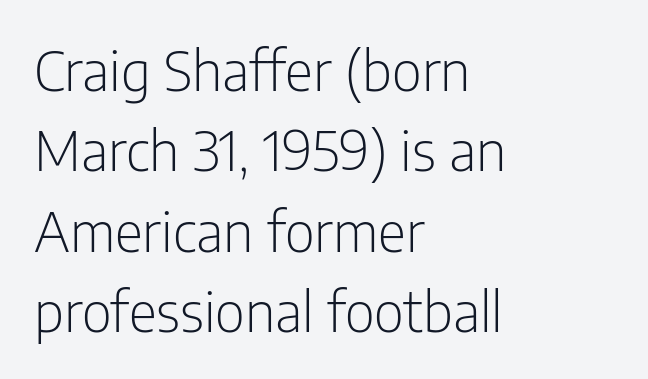
The rag falls on the right side of this text block. Unlike italic type, these characters show no tilt at all. Here the designer chose a conventional face with non-uniform glyph widths. The glyphs in this specimen are sans serif. Counters stay open thanks to moderate or lighter strokes.
